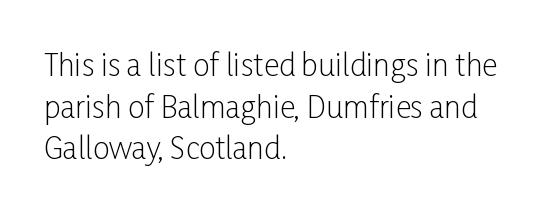
{"serif": "no", "italic": "no", "bold": "no", "weight": "light", "width": "condensed", "stroke_contrast": "low", "x_height": "medium", "monospaced": "no", "underline": "no", "align": "left", "line_spacing": "normal", "line_spacing_ratio": 1.39, "letter_spacing": "normal", "letter_spacing_em": 0.0, "glyph_px": 30}
